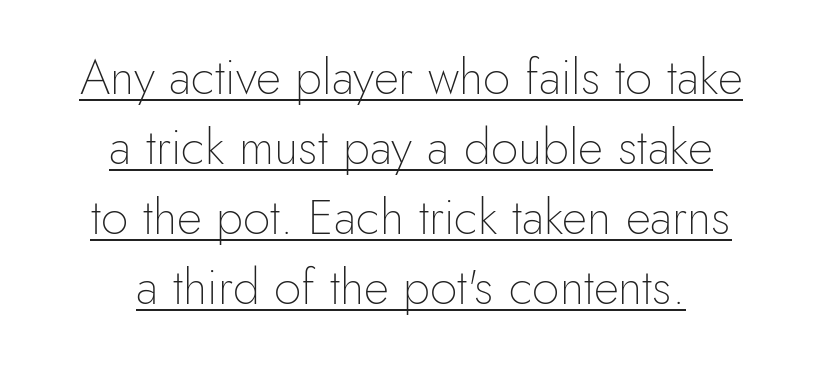
Nothing unusual about the tracking: characters are spaced as the font intends. A quiet, ordinary-to-light weight characterises the typeface. Is this a fixed-width face? No — the glyphs have proportional, varying widths. The lines in this sample share a center point and differ in where they start and stop. A typesetter would mark this as roman, not italic.
